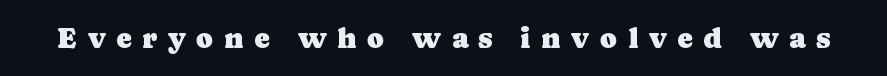
Q: Is the text italic (slanted)? A: No, it is upright.
Q: Is the typeface a serif or a sans-serif typeface? A: Serif.
Q: Is the text underlined? A: No.
Q: Is the spacing between letters normal or unusually wide? A: Unusually wide.
Q: Width (condensed, normal, or wide)? A: Normal.
Q: Stroke contrast? A: Low.
Q: x-height? A: Medium.
Q: Monospaced? A: No.
